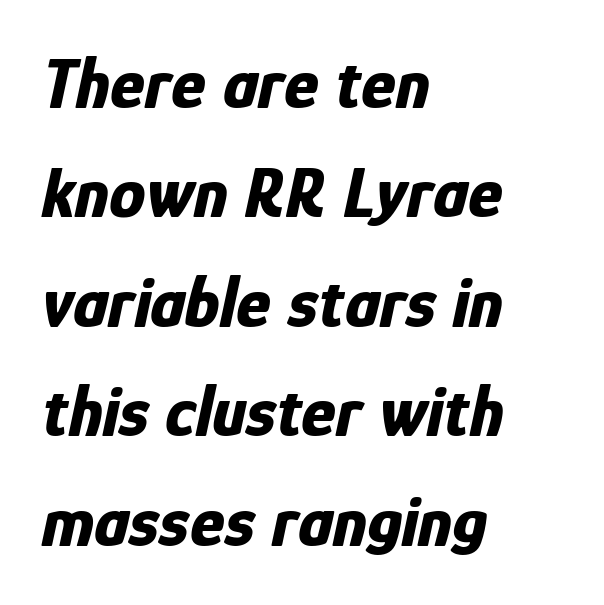
Designer's note — italics engaged. The passage is arranged the way most books set body copy — flush left. The leading is moderate, giving the passage an even texture. The zone under the glyphs is completely vacant. Varying glyph widths throughout — classic text-font behaviour. Is the letter spacing exaggerated? No — it looks like the ordinary default.
